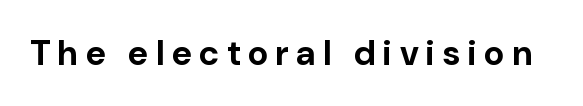
Q: Is the text bold? A: Yes.
Q: Is the text italic (slanted)? A: No, it is upright.
Q: Is the typeface a serif or a sans-serif typeface? A: Sans-serif.
Q: Is the text underlined? A: No.
Q: Is the spacing between letters normal or unusually wide? A: Unusually wide.
Q: Width (condensed, normal, or wide)? A: Normal.
Q: Stroke contrast? A: Low.
Q: x-height? A: Medium.
Q: Monospaced? A: No.
